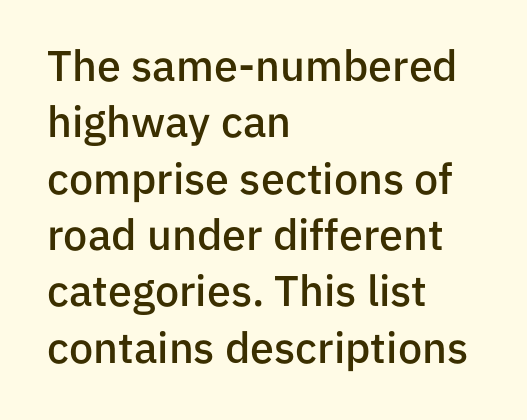
Q: Is the text bold? A: Semi-bold.
Q: Is the text italic (slanted)? A: No, it is upright.
Q: Is the typeface a serif or a sans-serif typeface? A: Sans-serif.
Q: Is the text underlined? A: No.
Q: How is the paragraph aligned? A: Left-aligned.
Q: Is the spacing between letters normal or unusually wide? A: Normal.
Q: Is the spacing between lines tight, normal or loose? A: Normal.
Q: Width (condensed, normal, or wide)? A: Normal.
Q: Stroke contrast? A: Low.
Q: x-height? A: Medium.
Q: Monospaced? A: No.
